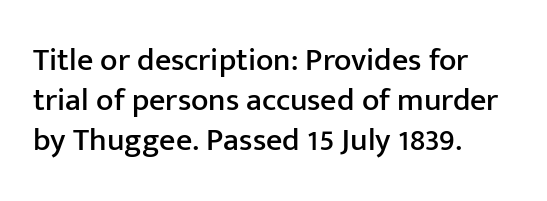
{"serif": "no", "italic": "no", "width": "normal", "stroke_contrast": "low", "x_height": "medium", "monospaced": "no", "underline": "no", "align": "left", "line_spacing": "normal", "line_spacing_ratio": 1.25, "letter_spacing": "normal", "letter_spacing_em": 0.0, "glyph_px": 32}
